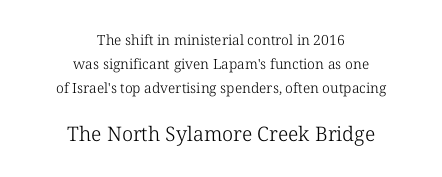
Q: Is the text bold? A: No.
Q: Is the text italic (slanted)? A: No, it is upright.
Q: Is the text underlined? A: No.
Q: How is the paragraph aligned? A: Centered.
Q: Is the spacing between letters normal or unusually wide? A: Normal.
Q: Which block of text is set in a larger size, the first (top) or the second (bottom)? A: The second (bottom) one.
